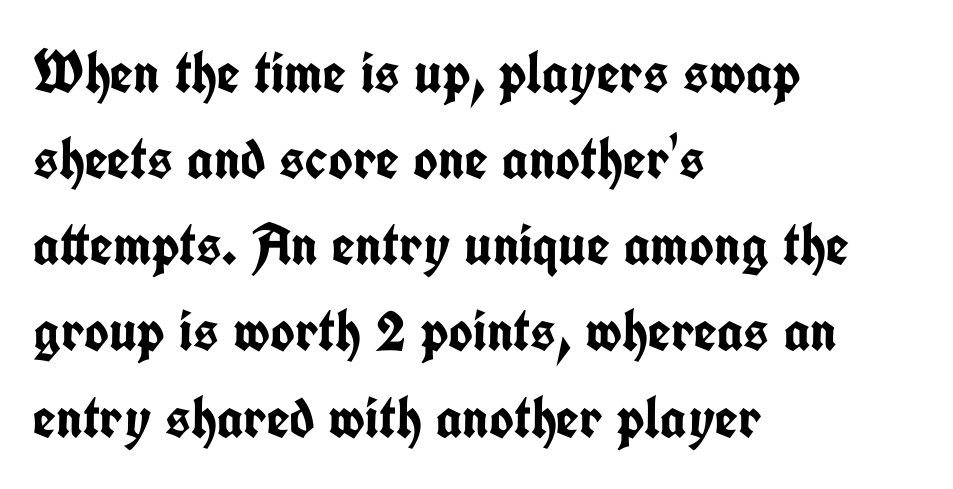
The designer left line spacing at the default. Type style note: lacks serifs. Line starts are locked; line ends wander. Caption: standard tracking, unaltered. Stroke thickness is high; the sample reads as a true bold. The passage shown is typed in a proportional face where columns would drift.
